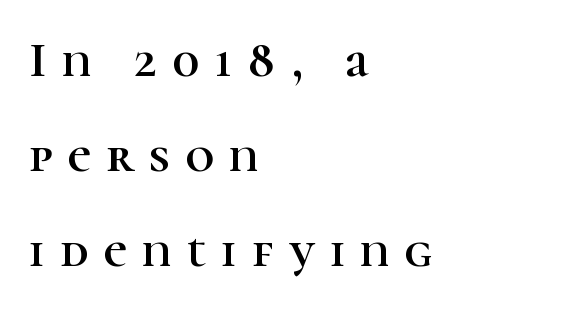
The image shows 50 px serif type, upright; set left-aligned, loose line spacing (1.9x), unusually wide letter spacing (+0.31 em), not underlined; high stroke contrast and a medium x-height.
